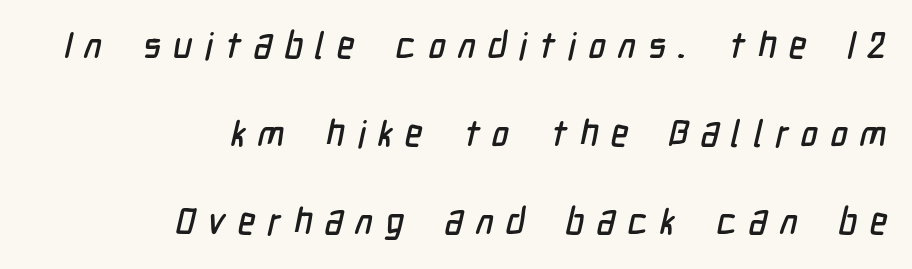
The image shows 37 px condensed sans-serif type; set right-aligned, loose line spacing (2.38x), unusually wide letter spacing (+0.33 em), not underlined; low stroke contrast and a medium x-height.
